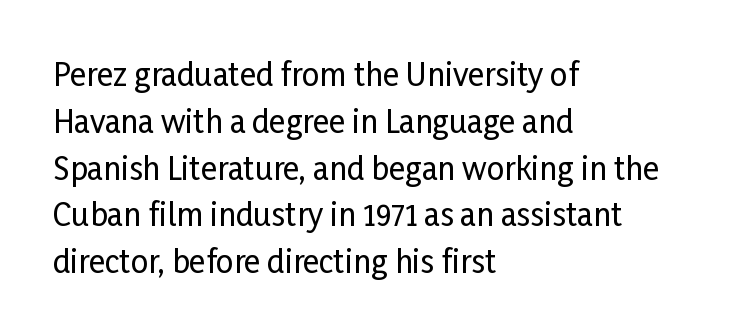
Q: Is the text italic (slanted)? A: No, it is upright.
Q: Is the typeface a serif or a sans-serif typeface? A: Sans-serif.
Q: Is the text underlined? A: No.
Q: How is the paragraph aligned? A: Left-aligned.
Q: Is the spacing between letters normal or unusually wide? A: Normal.
Q: Is the spacing between lines tight, normal or loose? A: Normal.
Q: Width (condensed, normal, or wide)? A: Condensed.
Q: Stroke contrast? A: Low.
Q: x-height? A: Medium.
Q: Monospaced? A: No.
